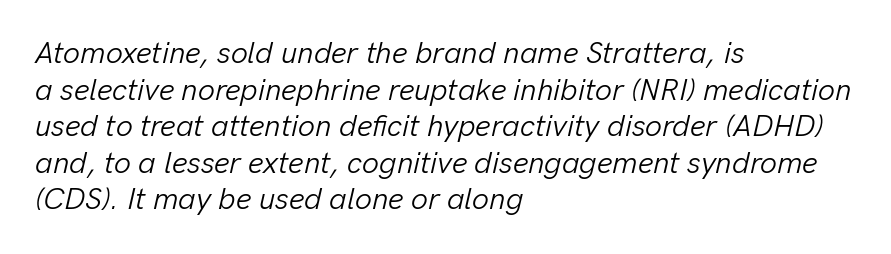
Nobody drew a line under any word here. The strokes are not fattened; the text isn't bold. Slanted lettering throughout. Which margin do the lines hug? The left one — the right edge is uneven.
